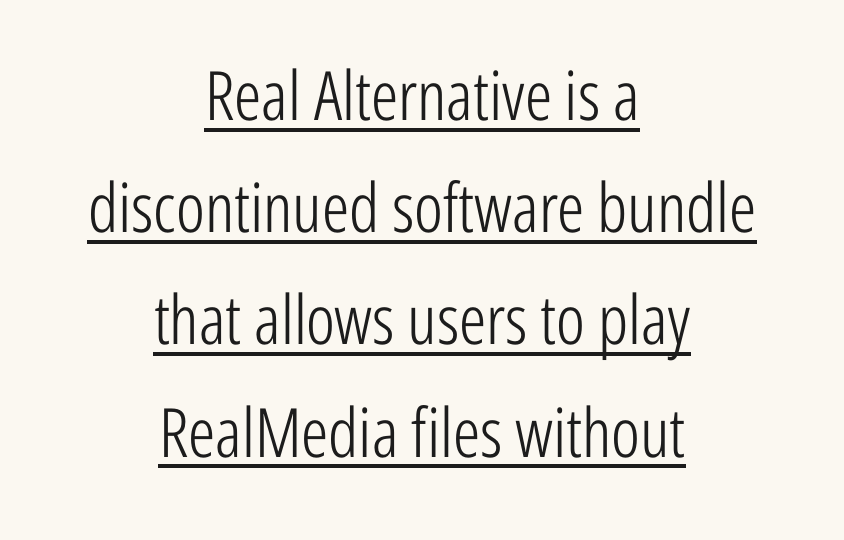
Notice how descenders clear the ascenders below comfortably — that's standard leading. Look at the bottom of the vertical strokes: they stop flat, with no serifs. Does extra space separate the letters? No, they use regular spacing. The font is comparable to plain body text, perhaps lighter.
